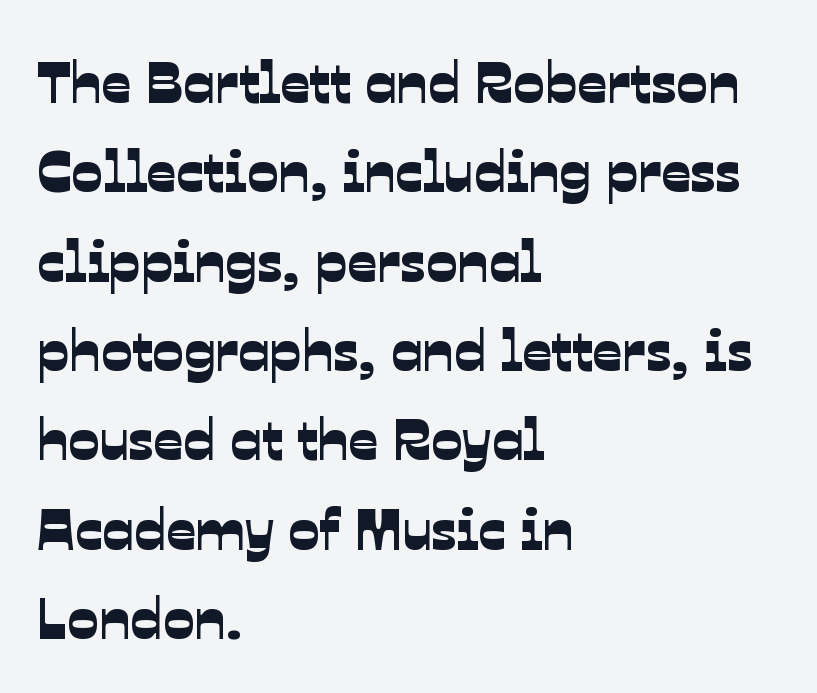
{"serif": "no", "width": "normal", "stroke_contrast": "low", "x_height": "medium", "monospaced": "no", "underline": "no", "align": "left", "line_spacing": "normal", "line_spacing_ratio": 1.54, "letter_spacing": "normal", "letter_spacing_em": 0.0, "glyph_px": 58}
